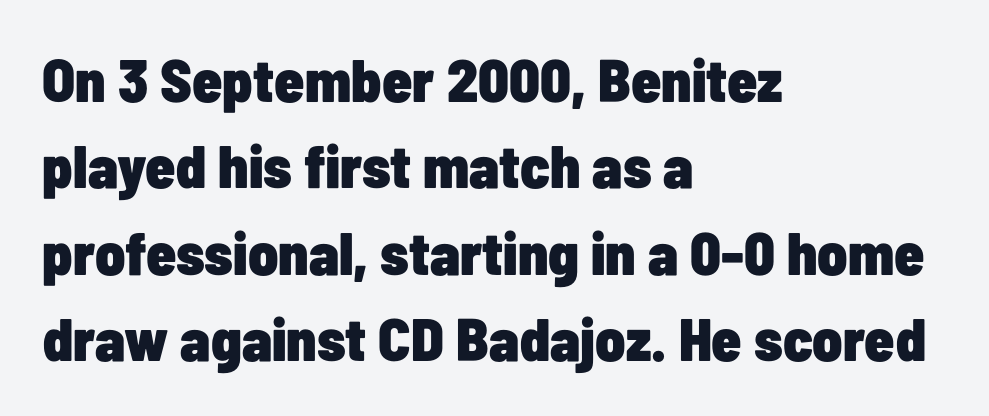
Quick note: interline space is typical. These words are printed bold, with thick strokes throughout. Grotesque or geometric, the face here clearly has no serifs. Short and long lines alike share a common starting point at left.
